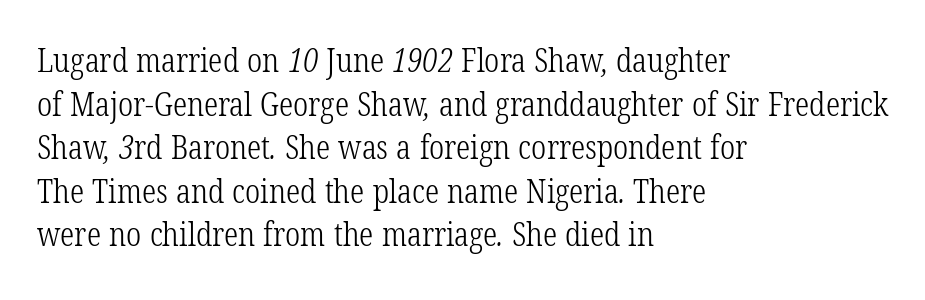
The image shows 32 px light, condensed serif type; set left-aligned, normal line spacing (1.36x), normal letter spacing, not underlined; low stroke contrast and a medium x-height.
